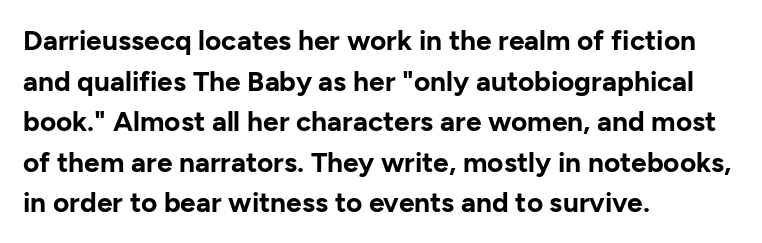
The image shows 28 px bold sans-serif type, upright; set left-aligned, normal line spacing (1.45x), normal letter spacing, not underlined; low stroke contrast and a medium x-height.
